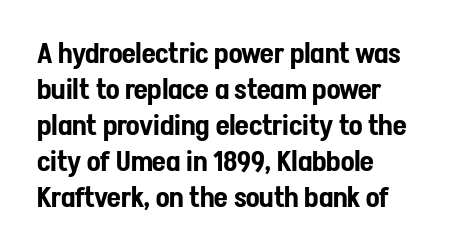
The image shows 28 px condensed sans-serif type, upright; set left-aligned, normal line spacing (1.29x), normal letter spacing, not underlined; low stroke contrast and a medium x-height.
